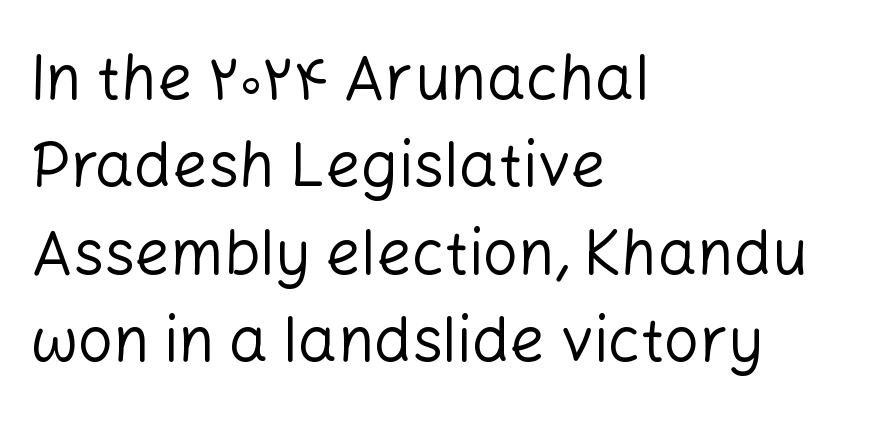
Q: Is the text bold? A: No.
Q: Is the text italic (slanted)? A: No, it is upright.
Q: Is the typeface a serif or a sans-serif typeface? A: Sans-serif.
Q: Is the text underlined? A: No.
Q: How is the paragraph aligned? A: Left-aligned.
Q: Is the spacing between letters normal or unusually wide? A: Normal.
Q: Is the spacing between lines tight, normal or loose? A: Normal.
Q: Width (condensed, normal, or wide)? A: Normal.
Q: Stroke contrast? A: Low.
Q: x-height? A: Medium.
Q: Monospaced? A: No.
